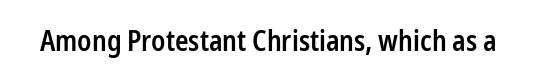
The image shows 28 px semibold, condensed sans-serif type, upright; set normal letter spacing, not underlined; low stroke contrast and a medium x-height.
